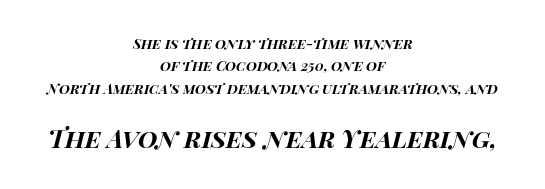
Each glyph is drawn with heavy, bold strokes. This sample keeps an unexceptional amount of space between lines. The letters in the lower block stand taller than those in the block above. The text block is weighted toward neither margin, spreading evenly from the middle. The foot of each line stays bare and open. Characters follow at the spacing the type designer built in.
